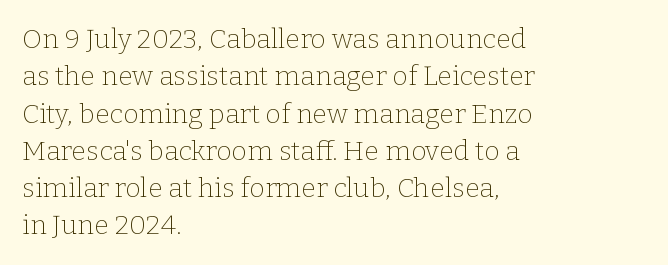
Interline gaps are of average width in this sample. Inter-character spacing is left at the font's built-in metrics. If you drew a line through each stem, it would be perfectly vertical. Words float on clear page, feet unadorned. Each line starts at the same left margin while the right side varies.
